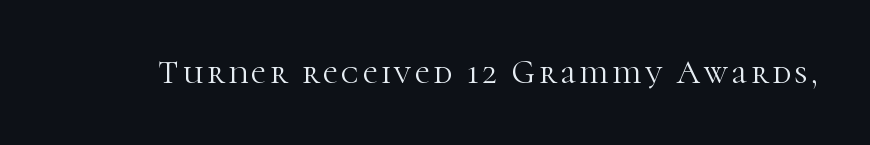
The image shows 33 px light serif type, upright; set not underlined; high stroke contrast and a medium x-height.
